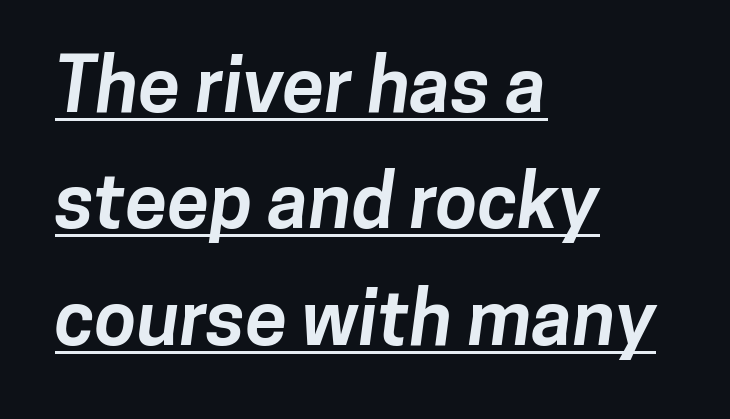
The image shows 76 px bold sans-serif type; set left-aligned, normal line spacing (1.53x), normal letter spacing, underlined; low stroke contrast and a medium x-height.
